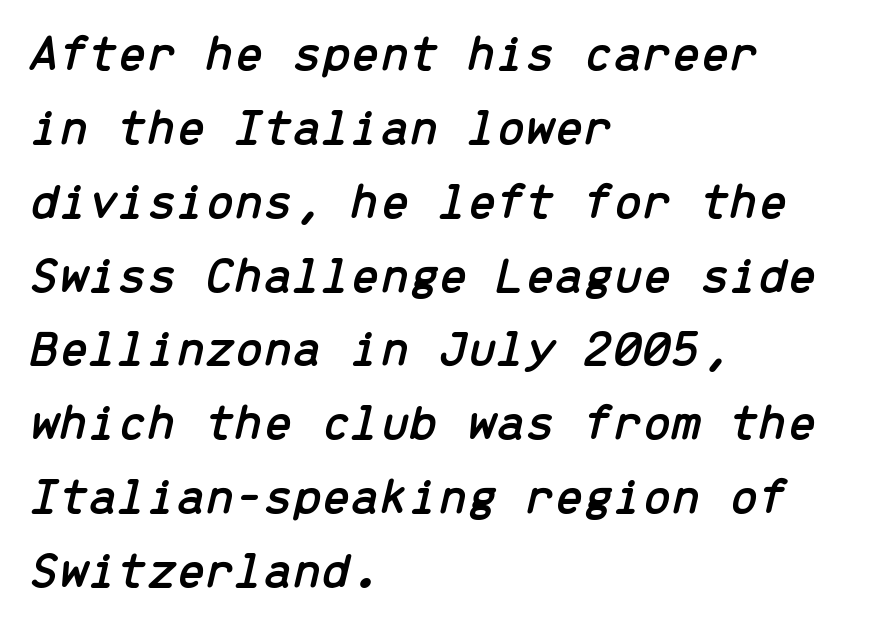
{"italic": "yes", "lean": "right", "slant_degrees": 13, "width": "normal", "stroke_contrast": "low", "x_height": "medium", "monospaced": "yes", "underline": "no", "align": "left", "line_spacing": "normal", "line_spacing_ratio": 1.42, "letter_spacing": "normal", "letter_spacing_em": 0.0, "glyph_px": 52}
